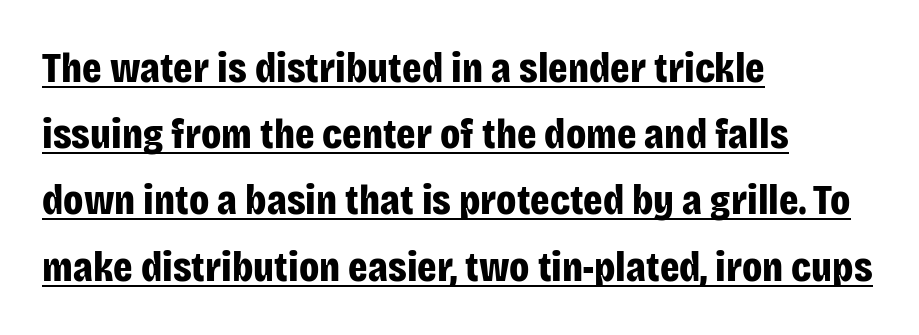
Q: Is the text bold? A: Yes.
Q: Is the text italic (slanted)? A: No, it is upright.
Q: Is the typeface a serif or a sans-serif typeface? A: Sans-serif.
Q: Is the text underlined? A: Yes.
Q: How is the paragraph aligned? A: Left-aligned.
Q: Is the spacing between letters normal or unusually wide? A: Normal.
Q: Is the spacing between lines tight, normal or loose? A: Normal.
Q: Width (condensed, normal, or wide)? A: Condensed.
Q: Stroke contrast? A: Low.
Q: x-height? A: Large.
Q: Monospaced? A: No.
